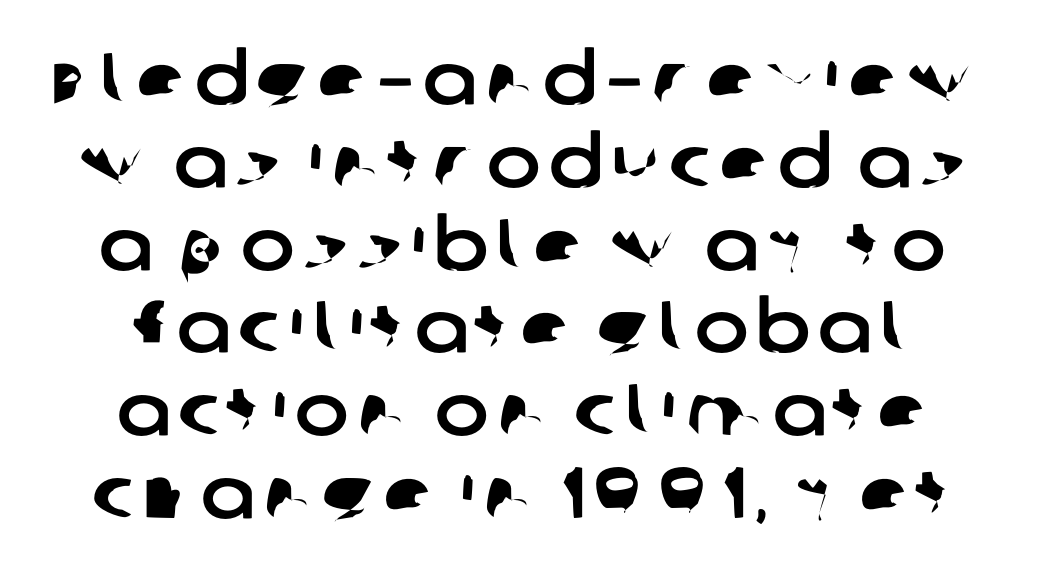
The image shows 72 px sans-serif type; set tight line spacing (1.15x), not underlined; low stroke contrast and a large x-height.
